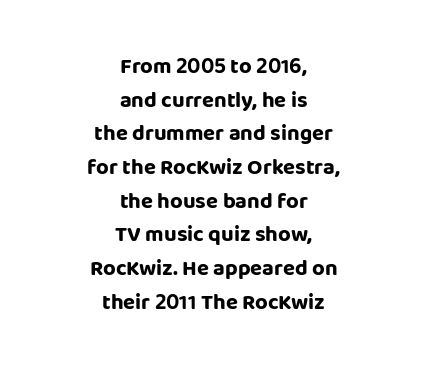
Spacing between characters is what you'd get straight out of the box. The lines in this sample share a center point and differ in where they start and stop. Emphasis by weight is at full strength: bold. Any mark beneath the type? The region is blank. These lines were composed using upright roman letters.
